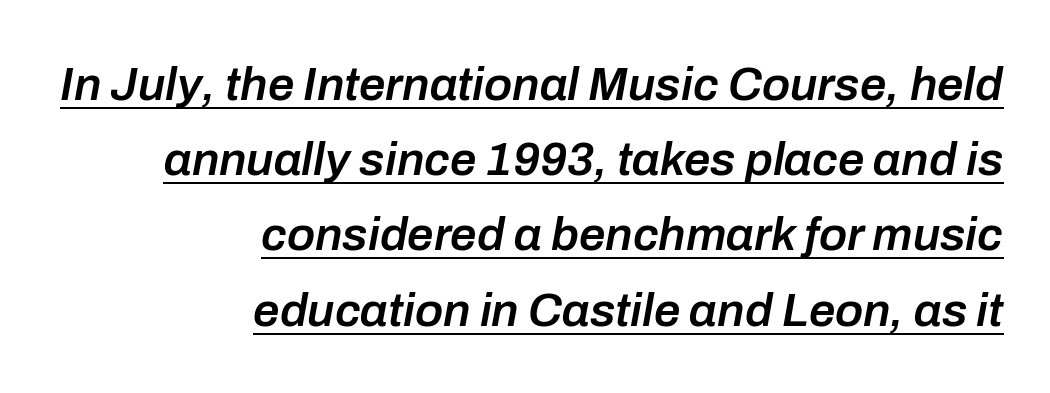
The image shows 47 px semibold type, italic (leaning right); set right-aligned, normal line spacing (1.6x), normal letter spacing, underlined; low stroke contrast and a medium x-height.
